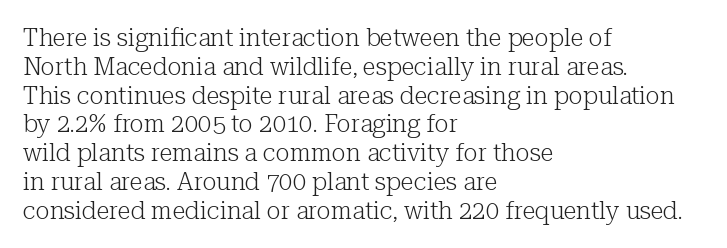
The image shows 24 px text type, upright; set left-aligned, line spacing 1.2x, normal letter spacing, not underlined.
